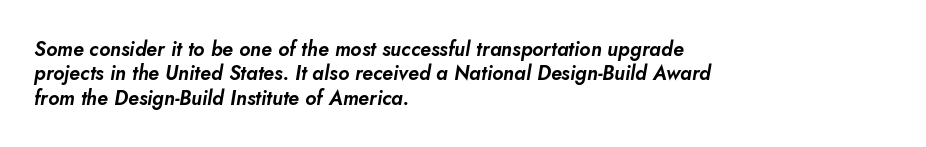
The image shows 20 px text type, italic (leaning right); set left-aligned, line spacing 1.22x, normal letter spacing, not underlined.
